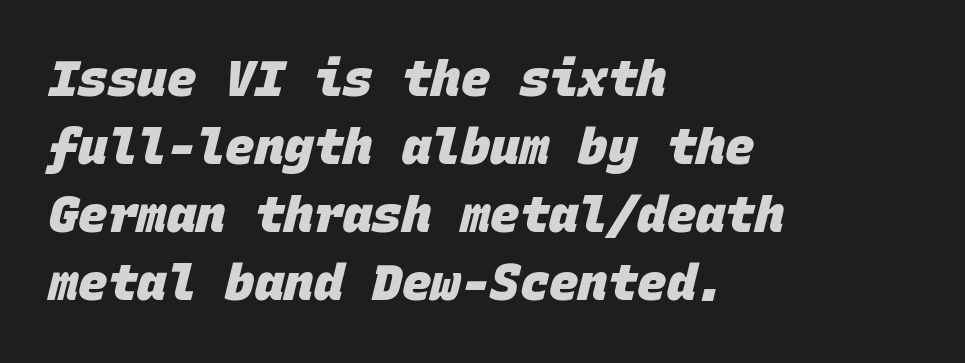
The image shows 49 px heavy sans-serif type, monospaced; set left-aligned, normal line spacing (1.39x), normal letter spacing, not underlined; low stroke contrast and a large x-height.
